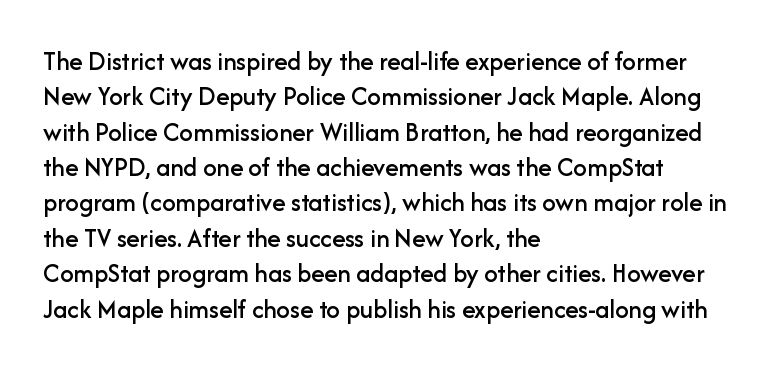
{"italic": "no", "underline": "no", "align": "left", "line_spacing": "normal", "line_spacing_ratio": 1.31, "letter_spacing": "normal", "letter_spacing_em": 0.0, "glyph_px": 27}
